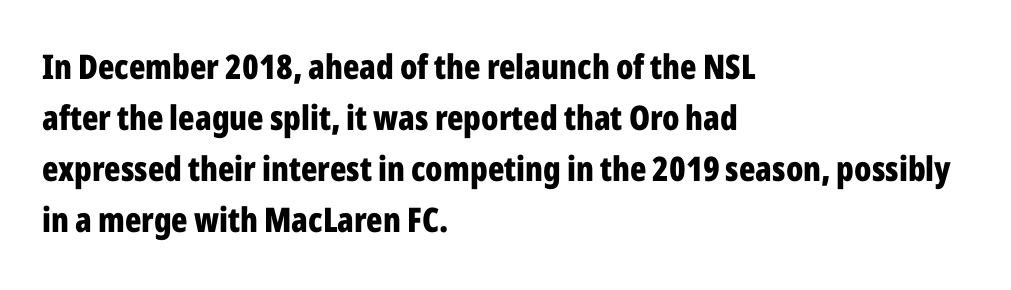
The image shows 34 px bold, condensed sans-serif type, upright; set left-aligned, normal line spacing (1.5x), normal letter spacing, not underlined; low stroke contrast and a medium x-height.
